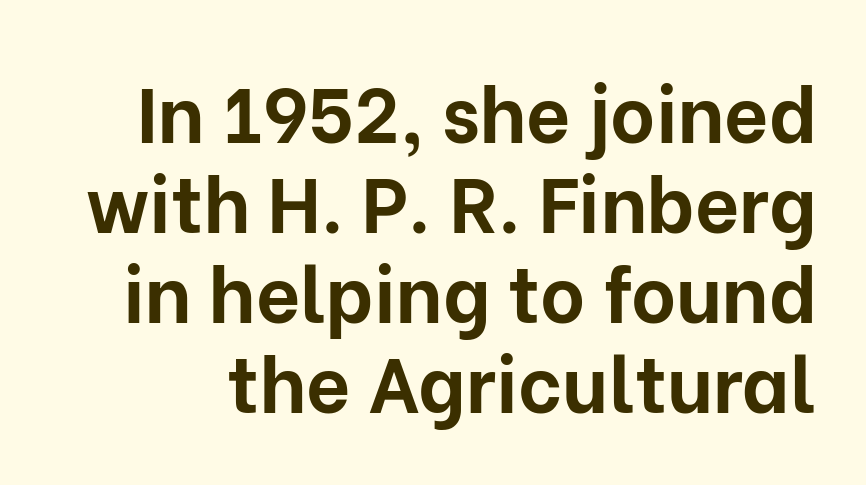
Spacing verdict: proportional, widths tailored to each character. Has an underline been added? It has not. The type sits square on the baseline with zero lean. The type is set solid horizontally, with unmodified tracking. The glyphs have the mass of a bold cut.
